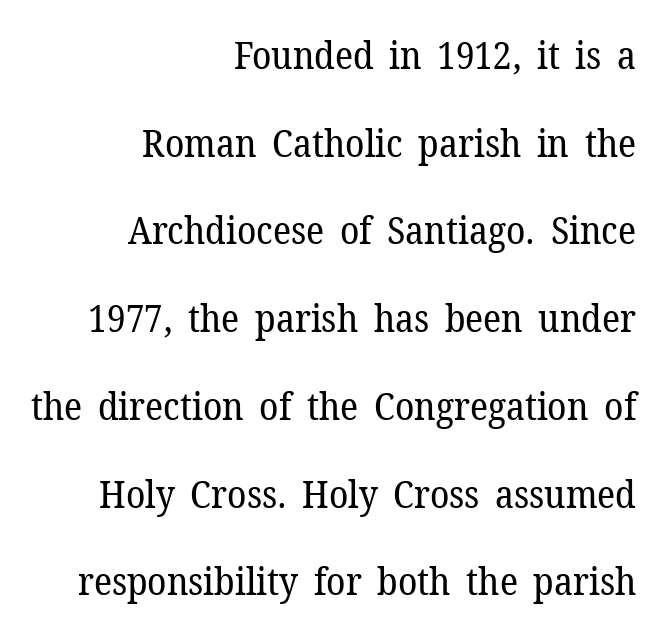
{"serif": "yes", "italic": "no", "bold": "no", "weight": "regular", "width": "normal", "stroke_contrast": "low", "x_height": "medium", "monospaced": "no", "underline": "no", "align": "right", "line_spacing": "loose", "line_spacing_ratio": 2.25, "letter_spacing": "normal", "letter_spacing_em": 0.0, "glyph_px": 39}
